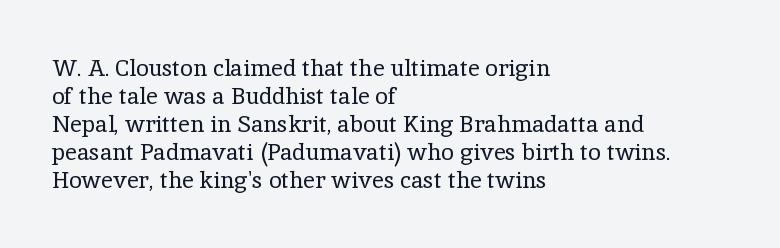
Q: Is the text bold? A: No.
Q: Is the text italic (slanted)? A: No, it is upright.
Q: Is the text underlined? A: No.
Q: How is the paragraph aligned? A: Left-aligned.
Q: Is the spacing between letters normal or unusually wide? A: Normal.
